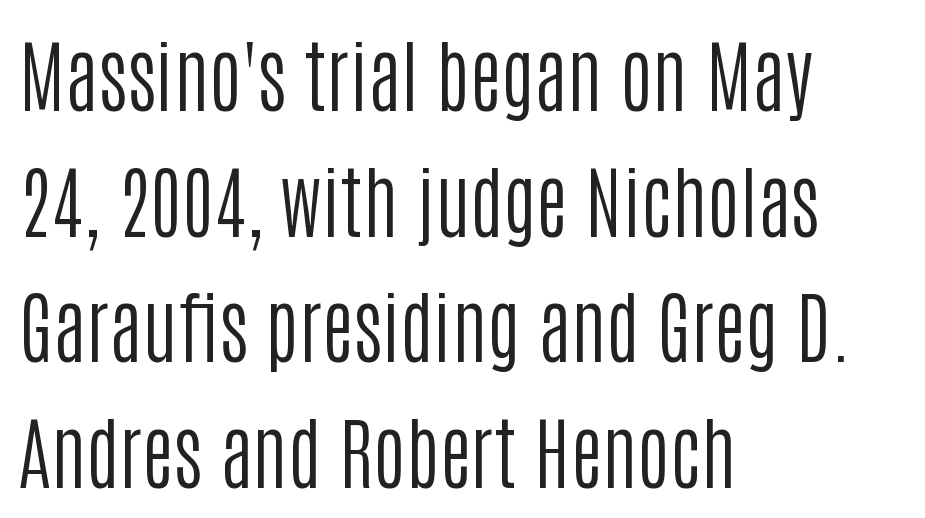
{"serif": "no", "italic": "no", "bold": "no", "weight": "regular", "width": "condensed", "stroke_contrast": "low", "x_height": "large", "monospaced": "no", "underline": "no", "align": "left", "line_spacing": "normal", "line_spacing_ratio": 1.59, "letter_spacing": "normal", "letter_spacing_em": 0.0, "glyph_px": 79}
